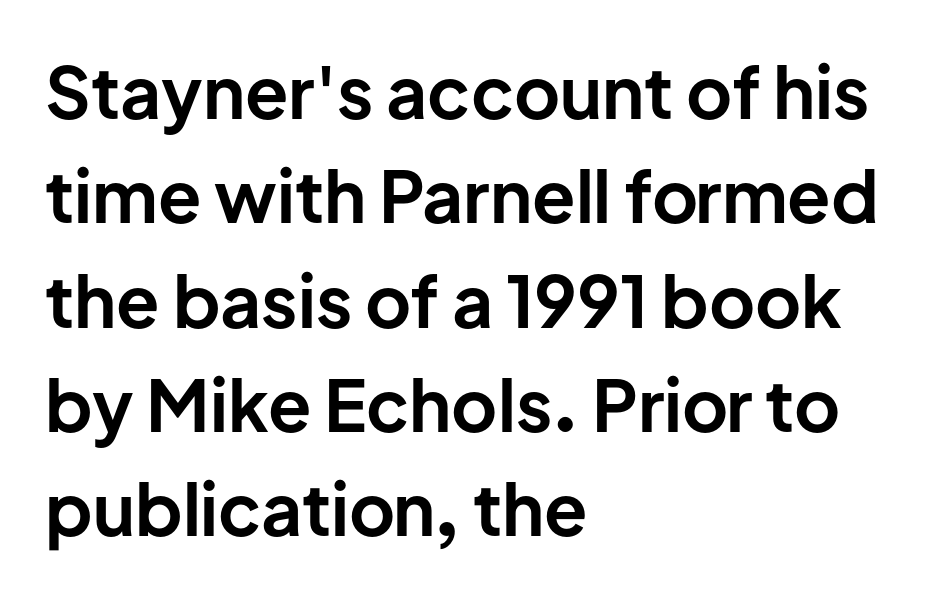
The image shows 71 px bold sans-serif type, upright; set left-aligned, normal line spacing (1.47x), normal letter spacing, not underlined; low stroke contrast and a medium x-height.
